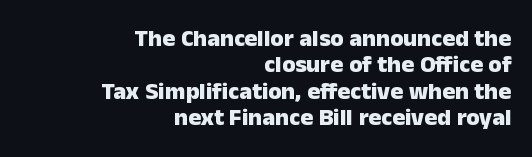
Q: Is the text bold? A: Yes.
Q: Is the text italic (slanted)? A: No, it is upright.
Q: Is the text underlined? A: No.
Q: How is the paragraph aligned? A: Right-aligned.
Q: Is the spacing between letters normal or unusually wide? A: Normal.
Q: Is the spacing between lines tight, normal or loose? A: Tight.
